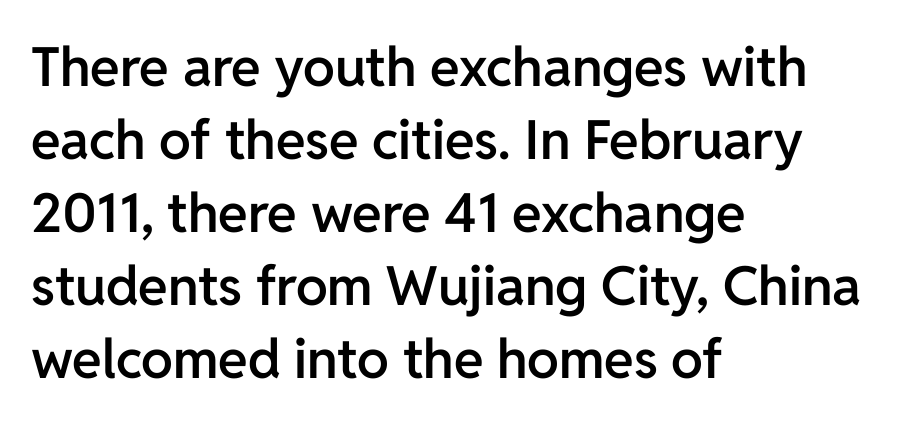
The image shows 54 px semibold sans-serif type, upright; set left-aligned, normal line spacing (1.35x), normal letter spacing, not underlined; low stroke contrast and a medium x-height.
